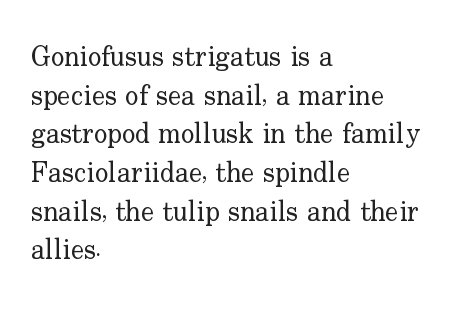
Weight: not bold — regular or lighter. Style check: upright. Which margin do the lines hug? The left one — the right edge is uneven. No extra tracking has been applied to these lines. The space between consecutive lines is moderate.
